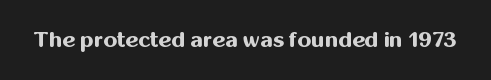
Q: Is the text bold? A: Yes.
Q: Is the text italic (slanted)? A: No, it is upright.
Q: Is the text underlined? A: No.
Q: Is the spacing between letters normal or unusually wide? A: Normal.
